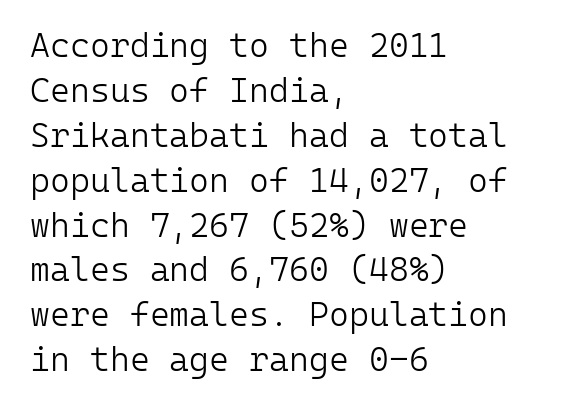
{"serif": "no", "italic": "no", "bold": "no", "weight": "light", "width": "normal", "stroke_contrast": "low", "x_height": "medium", "monospaced": "yes", "underline": "no", "align": "left", "line_spacing": "normal", "line_spacing_ratio": 1.32, "letter_spacing": "normal", "letter_spacing_em": 0.0, "glyph_px": 34}
